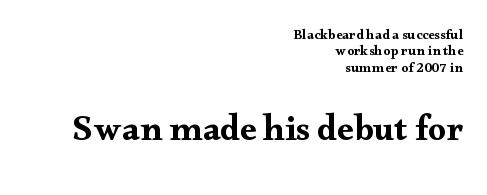
Has an underline been added? It has not. Line ends are locked; line starts wander. Default kerning and tracking; the words read as compact shapes. The more generous point size was reserved for the lower chunk. This is the regular roman posture of the typeface.
